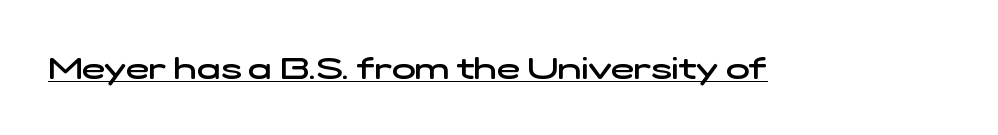
{"serif": "no", "bold": "semi", "weight": "semibold", "width": "wide", "stroke_contrast": "low", "x_height": "medium", "monospaced": "no", "underline": "yes", "letter_spacing": "normal", "letter_spacing_em": 0.0, "glyph_px": 31}
